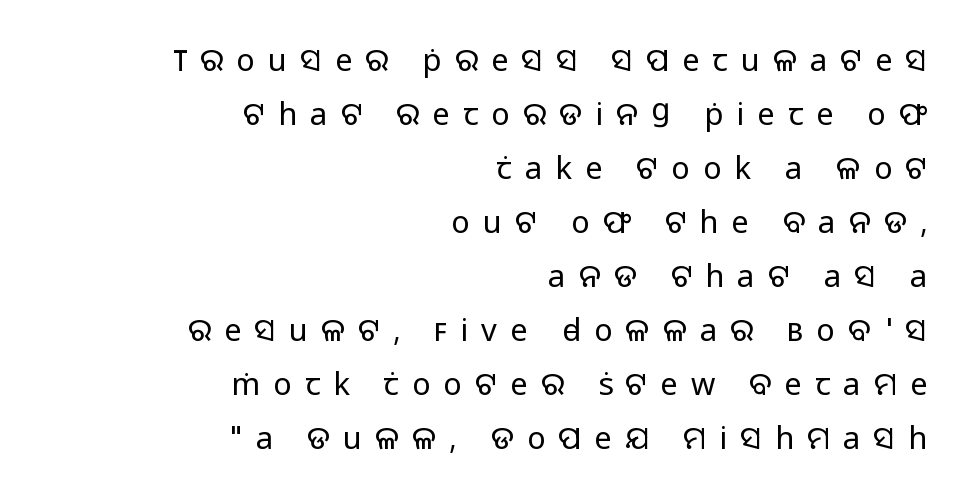
The image shows 31 px regular-weight sans-serif type, upright; set right-aligned, line spacing 1.74x, unusually wide letter spacing (+0.42 em), not underlined; low stroke contrast and a medium x-height.
